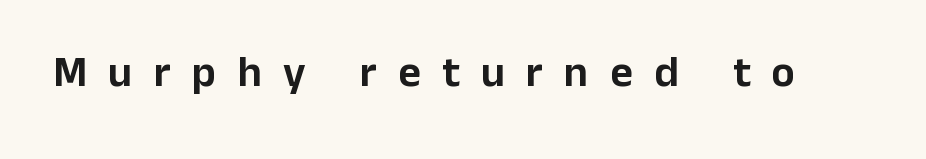
Q: Is the text italic (slanted)? A: No, it is upright.
Q: Is the typeface a serif or a sans-serif typeface? A: Sans-serif.
Q: Is the text underlined? A: No.
Q: Is the spacing between letters normal or unusually wide? A: Unusually wide.
Q: Width (condensed, normal, or wide)? A: Normal.
Q: Stroke contrast? A: Low.
Q: x-height? A: Medium.
Q: Monospaced? A: No.
